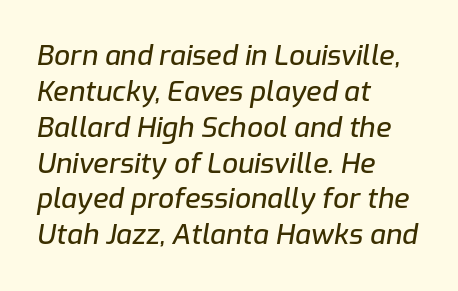
The image shows 28 px text type, italic (leaning right); set left-aligned, normal line spacing (1.28x), normal letter spacing, not underlined; low stroke contrast and a medium x-height.
